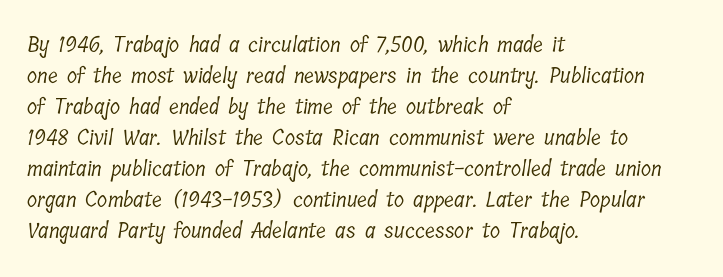
The paragraph shown leans on its left margin. Short note: letters normally spaced. A bare baseline throughout the passage. Is there much room between lines? A standard amount, neither cramped nor airy. Think standard paragraph weight, or any step lighter than that.
